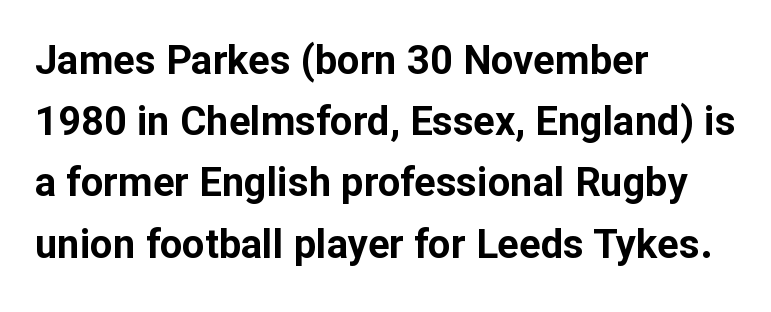
The image shows 40 px bold sans-serif type, upright; set left-aligned, normal line spacing (1.53x), normal letter spacing, not underlined; low stroke contrast and a medium x-height.
